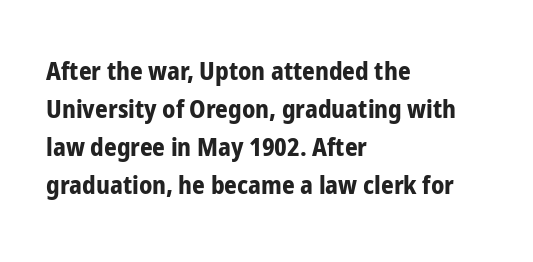
{"italic": "no", "bold": "yes", "underline": "no", "align": "left", "line_spacing": "normal", "line_spacing_ratio": 1.52, "letter_spacing": "normal", "letter_spacing_em": 0.0, "glyph_px": 25}
